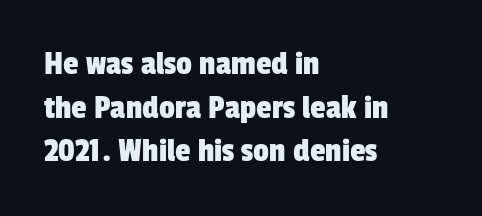
Quick note: interline space is typical. Caption: multi-line text, flush left, ragged right. The zone under the glyphs is completely vacant. Look at the tracking — it's just the regular setting, nothing added.
